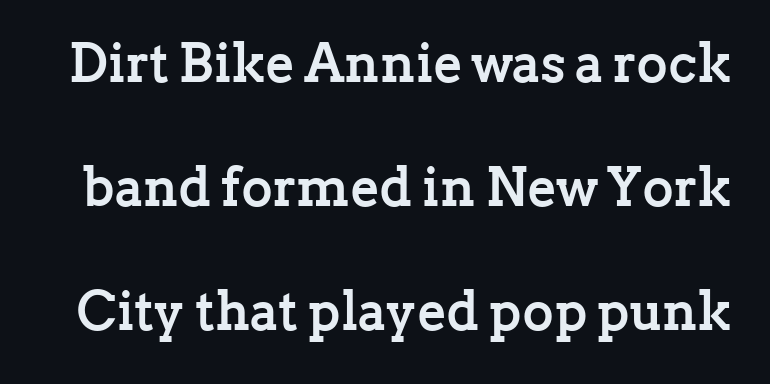
Looks like regular typesetting: each glyph gets only the width it needs. The space between consecutive lines is lavish. The letters stand straight up with perfectly vertical stems. I'd call this a serif setting — the letters wear small feet.
